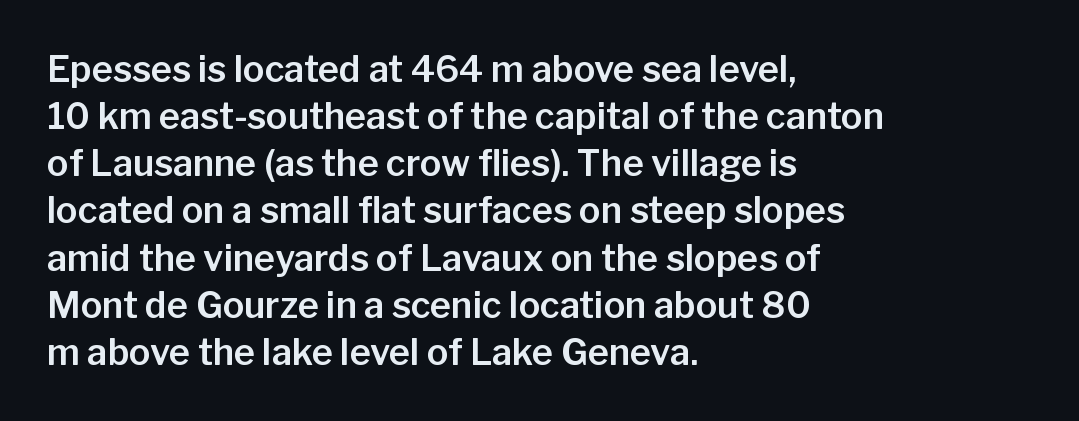
The image shows 36 px sans-serif type, upright; set left-aligned, normal line spacing (1.31x), normal letter spacing, not underlined; low stroke contrast and a medium x-height.
